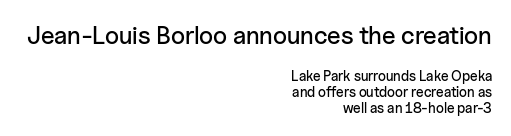
{"italic": "no", "underline": "no", "align": "right", "line_spacing": "tight", "line_spacing_ratio": 1.13, "letter_spacing": "normal", "letter_spacing_em": 0.0, "larger_block": "first", "size_ratio": 1.79, "glyph_px": 25}
